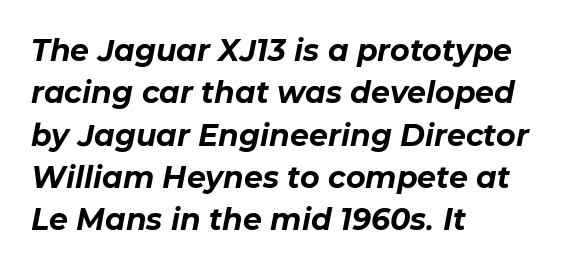
{"italic": "yes", "lean": "right", "slant_degrees": 11, "bold": "yes", "weight": "bold", "width": "normal", "stroke_contrast": "low", "x_height": "medium", "monospaced": "no", "underline": "no", "align": "left", "line_spacing": "normal", "line_spacing_ratio": 1.41, "letter_spacing": "normal", "letter_spacing_em": 0.0, "glyph_px": 30}
